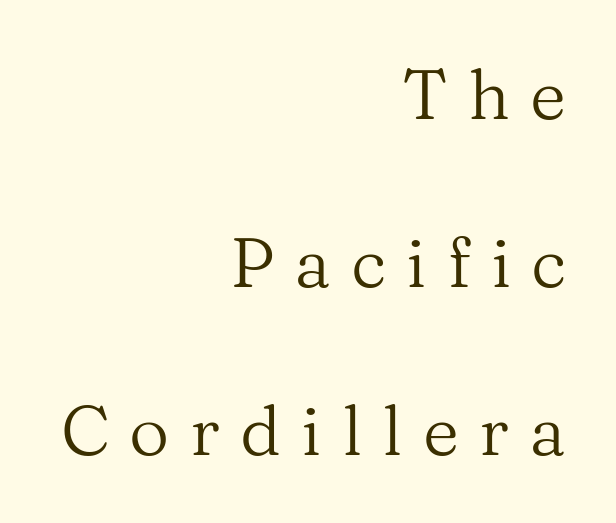
{"serif": "yes", "italic": "no", "bold": "no", "weight": "regular", "width": "normal", "stroke_contrast": "medium", "x_height": "medium", "monospaced": "no", "underline": "no", "align": "right", "line_spacing": "loose", "line_spacing_ratio": 2.4, "letter_spacing": "wide", "letter_spacing_em": 0.29, "glyph_px": 70}
